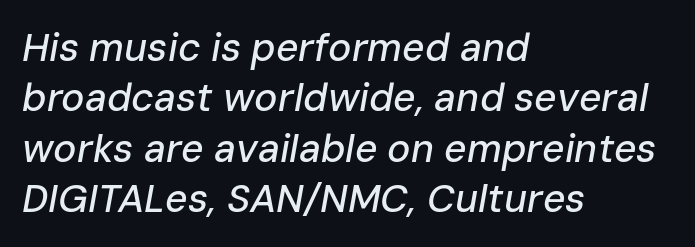
The string is rendered with underlining switched off. The letters advance in unequal steps, a hallmark of proportional type. This rendering uses left alignment, leaving the right contour irregular. Does extra space separate the letters? No, they use regular spacing.
